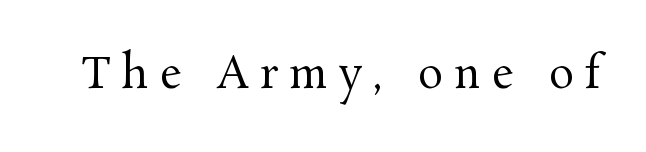
{"serif": "yes", "italic": "no", "bold": "no", "weight": "regular", "width": "normal", "stroke_contrast": "medium", "x_height": "medium", "monospaced": "no", "underline": "no", "letter_spacing": "wide", "letter_spacing_em": 0.27, "glyph_px": 42}
